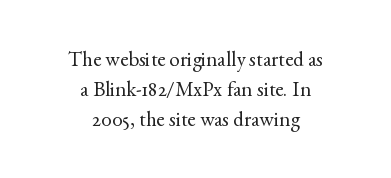
The image shows 21 px text type, upright; set centered, normal line spacing (1.44x), normal letter spacing, not underlined.
